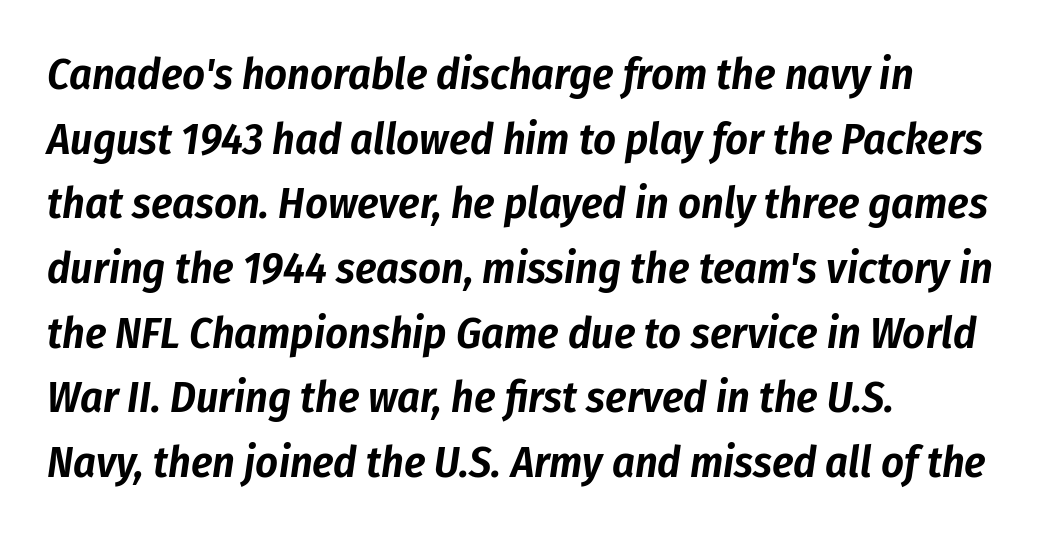
Q: Is the text italic (slanted)? A: Yes, it leans right by about 8 degrees.
Q: Is the text underlined? A: No.
Q: How is the paragraph aligned? A: Left-aligned.
Q: Is the spacing between letters normal or unusually wide? A: Normal.
Q: Is the spacing between lines tight, normal or loose? A: Normal.
Q: Width (condensed, normal, or wide)? A: Condensed.
Q: Stroke contrast? A: Low.
Q: x-height? A: Medium.
Q: Monospaced? A: No.
